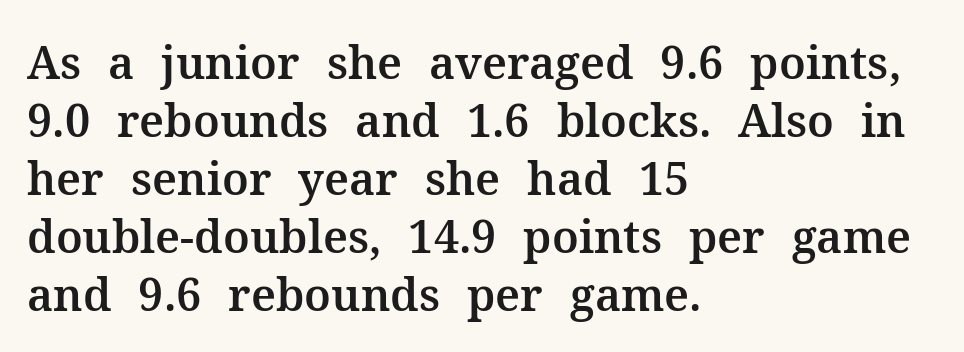
Q: Is the text italic (slanted)? A: No, it is upright.
Q: Is the typeface a serif or a sans-serif typeface? A: Serif.
Q: Is the text underlined? A: No.
Q: How is the paragraph aligned? A: Left-aligned.
Q: Is the spacing between letters normal or unusually wide? A: Normal.
Q: Is the spacing between lines tight, normal or loose? A: Normal.
Q: Width (condensed, normal, or wide)? A: Normal.
Q: Stroke contrast? A: Medium.
Q: x-height? A: Medium.
Q: Monospaced? A: No.
